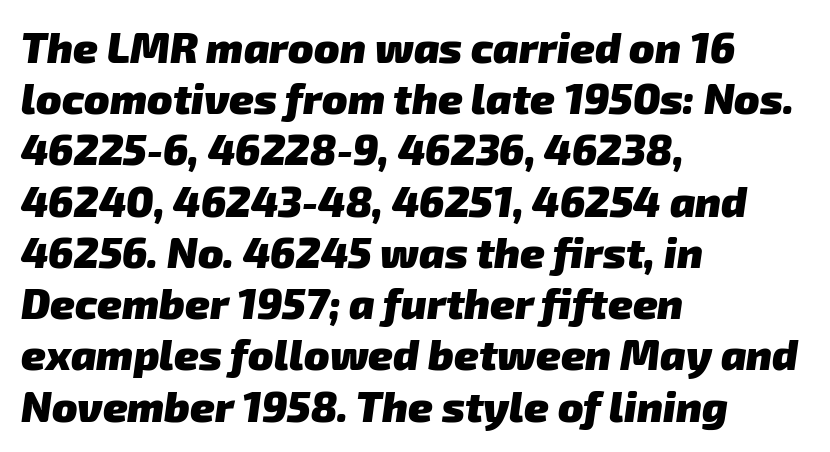
Serif or sans? Sans — the stroke terminals are bare. Honestly, there is no underline to notice here at all. Is the type bold? Yes — the strokes are clearly thick and heavy. The typesetter chose a ragged-right arrangement here.
